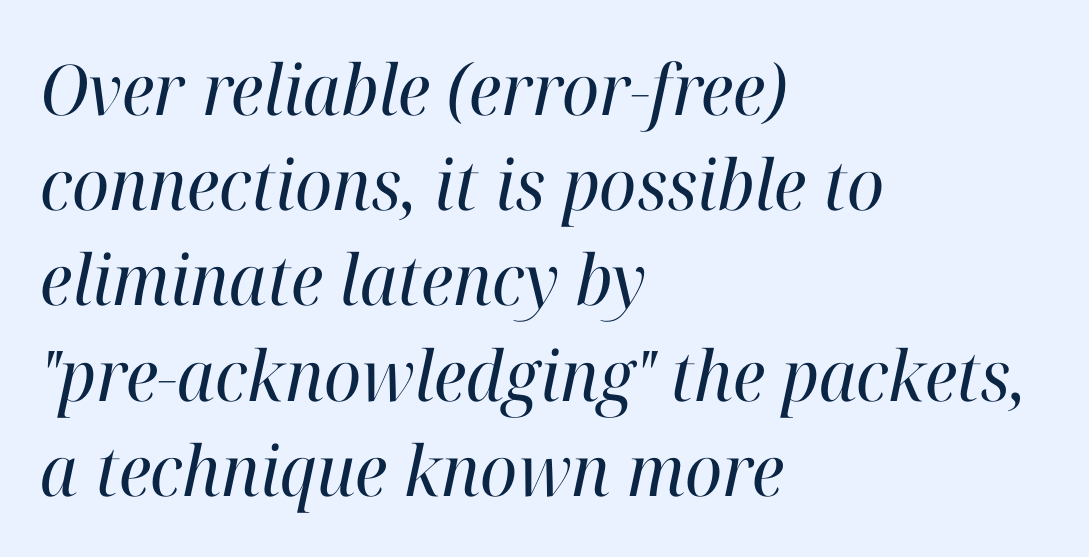
{"serif": "yes", "italic": "yes", "lean": "right", "slant_degrees": 12, "bold": "no", "weight": "regular", "width": "normal", "stroke_contrast": "high", "x_height": "medium", "monospaced": "no", "underline": "no", "align": "left", "line_spacing": "normal", "line_spacing_ratio": 1.36, "letter_spacing": "normal", "letter_spacing_em": 0.0, "glyph_px": 70}
